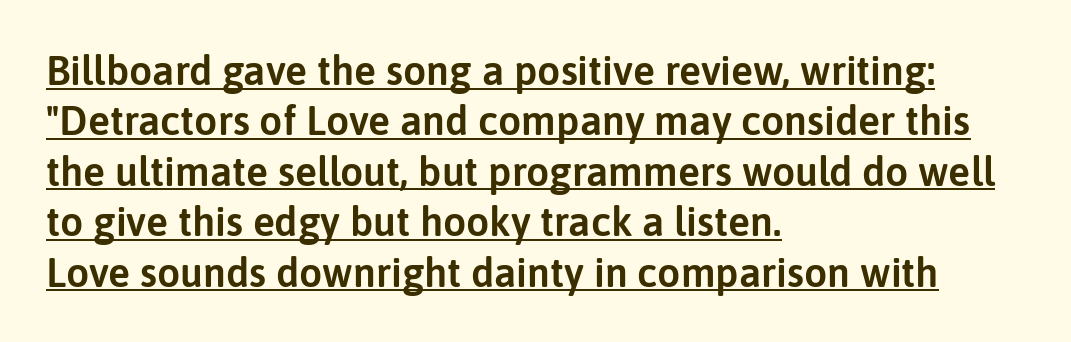
Q: Is the text italic (slanted)? A: No, it is upright.
Q: Is the typeface a serif or a sans-serif typeface? A: Sans-serif.
Q: Is the text underlined? A: Yes.
Q: How is the paragraph aligned? A: Left-aligned.
Q: Is the spacing between letters normal or unusually wide? A: Normal.
Q: Width (condensed, normal, or wide)? A: Normal.
Q: Stroke contrast? A: Low.
Q: x-height? A: Medium.
Q: Monospaced? A: No.
